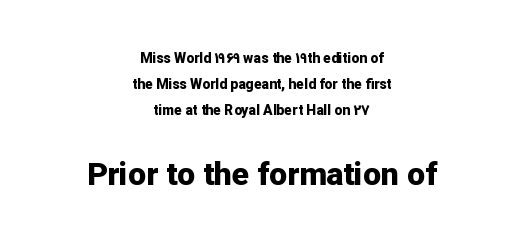
Any mark beneath the type? The region is blank. Do the characters align in a grid? No, the font is proportional. These two chunks differ in scale, with the bottom chunk taking the larger measure. The glyphs in this specimen are sans serif.
